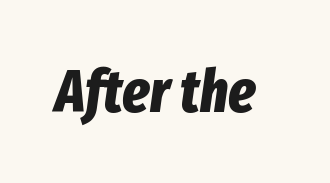
The image shows 60 px bold, condensed type, italic (leaning right); set normal letter spacing, not underlined; low stroke contrast and a medium x-height.
